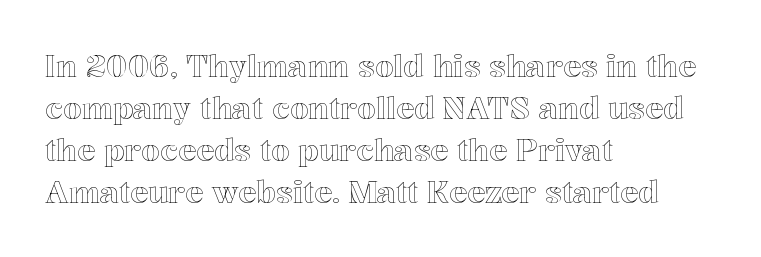
The image shows 30 px text type, upright; set left-aligned, normal line spacing (1.4x), normal letter spacing, not underlined; a medium x-height.
